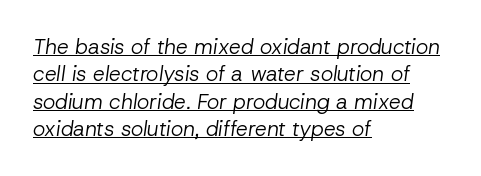
{"italic": "yes", "lean": "right", "slant_degrees": 8, "bold": "no", "underline": "yes", "align": "left", "line_spacing": "normal", "line_spacing_ratio": 1.3, "letter_spacing": "normal", "letter_spacing_em": 0.0, "glyph_px": 21}
